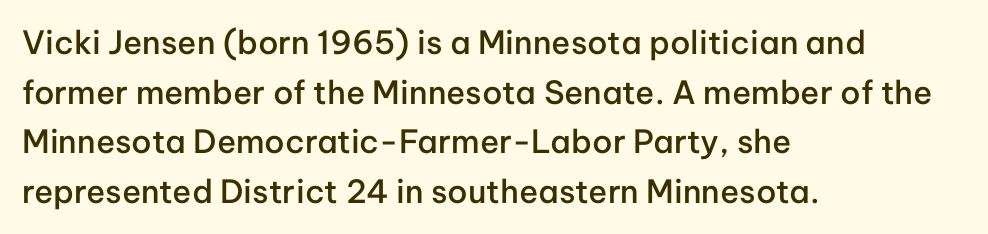
The image shows 32 px semibold sans-serif type, upright; set left-aligned, normal line spacing (1.55x), normal letter spacing, not underlined; low stroke contrast and a medium x-height.
